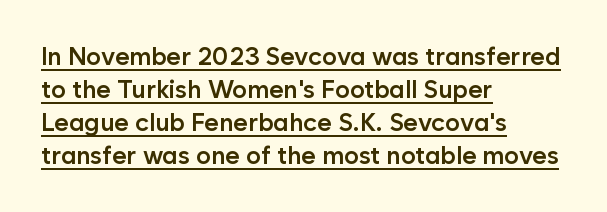
The line-height multiplier appears to be the usual default. A classic flush-left, rag-right setting is used for this passage. This sample uses plain, unmodified letter spacing. A fair bit of extra ink — the face is semibold, not bold. Decoration check: the copy is underlined.
